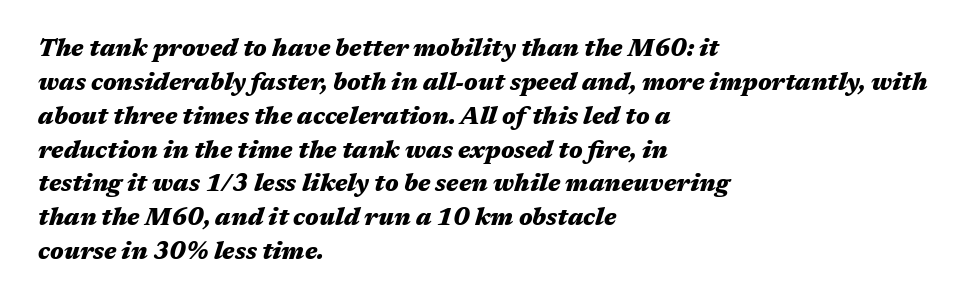
Q: Is the text bold? A: Yes.
Q: Is the text italic (slanted)? A: Yes, it leans right by about 17 degrees.
Q: Is the text underlined? A: No.
Q: How is the paragraph aligned? A: Left-aligned.
Q: Is the spacing between letters normal or unusually wide? A: Normal.
Q: Is the spacing between lines tight, normal or loose? A: Normal.
